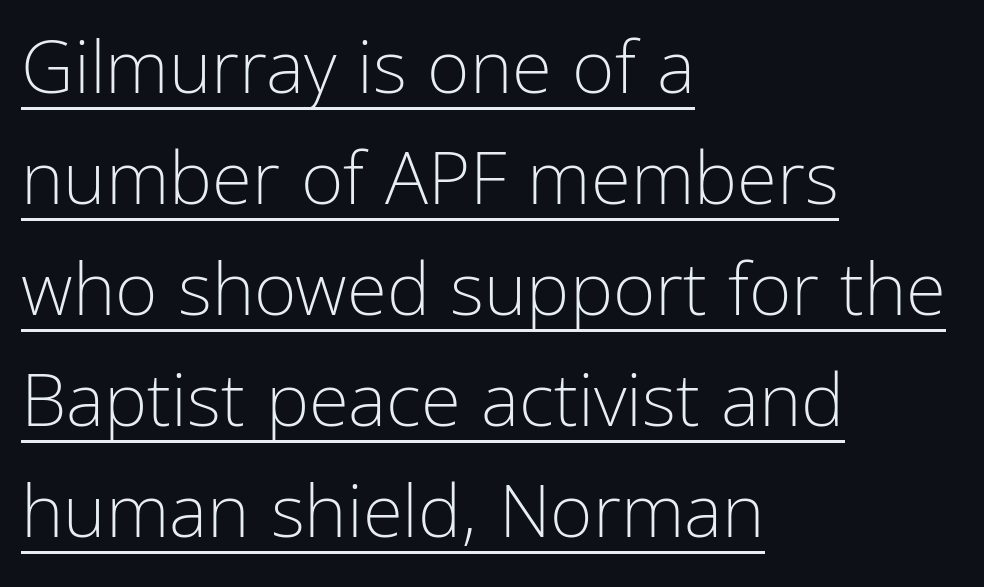
The text was rendered using a sans face with plain stroke endings. Nope, not italic — everything's standing straight. Caption: lettering with a line underneath. The typesetting does not lean heavy: it is not bold. The lines in this sample share a left origin and differ only in where they stop. Note the varied advance widths — an 'i' is clearly narrower than an 'm'.
